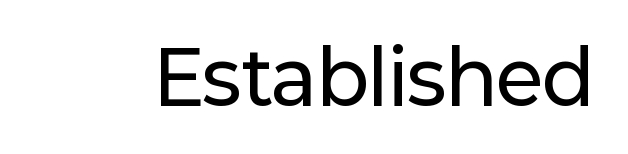
{"serif": "no", "italic": "no", "width": "normal", "stroke_contrast": "low", "x_height": "medium", "monospaced": "no", "underline": "no", "letter_spacing": "normal", "letter_spacing_em": 0.0, "glyph_px": 74}
